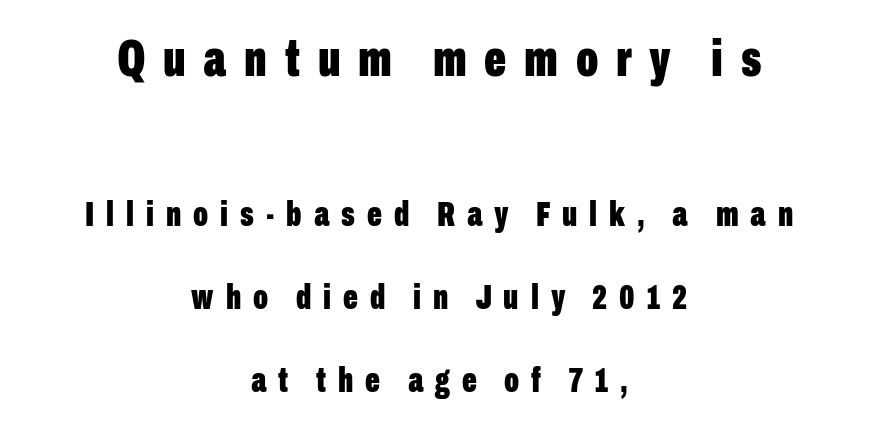
{"serif": "no", "italic": "no", "bold": "yes", "weight": "bold", "width": "condensed", "stroke_contrast": "low", "x_height": "medium", "monospaced": "no", "underline": "no", "align": "center", "line_spacing": "loose", "line_spacing_ratio": 2.37, "letter_spacing": "wide", "letter_spacing_em": 0.34, "larger_block": "first", "size_ratio": 1.49, "glyph_px": 52}
